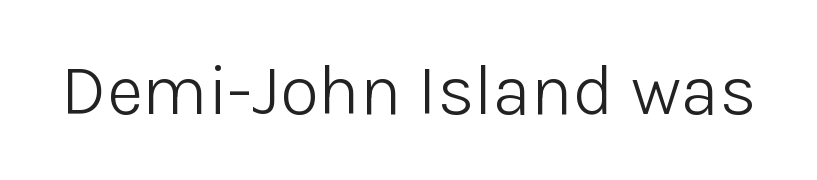
The image shows 71 px light sans-serif type, upright; set normal letter spacing, not underlined; low stroke contrast and a medium x-height.
